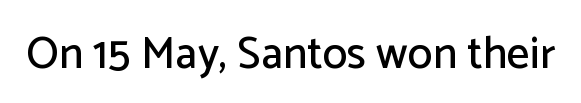
Q: Is the text italic (slanted)? A: No, it is upright.
Q: Is the typeface a serif or a sans-serif typeface? A: Sans-serif.
Q: Is the text underlined? A: No.
Q: Is the spacing between letters normal or unusually wide? A: Normal.
Q: Width (condensed, normal, or wide)? A: Normal.
Q: Stroke contrast? A: Low.
Q: x-height? A: Medium.
Q: Monospaced? A: No.
